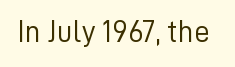
The image shows 31 px light sans-serif type, upright; set normal letter spacing, not underlined; low stroke contrast and a medium x-height.
